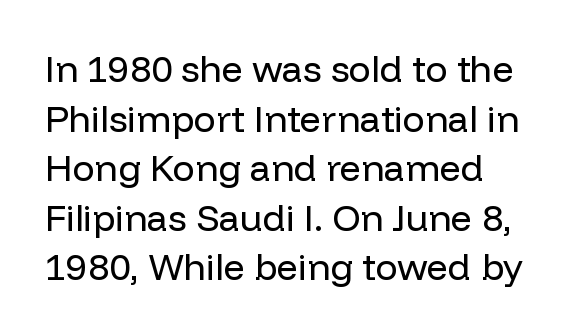
Q: Is the text bold? A: No.
Q: Is the text italic (slanted)? A: No, it is upright.
Q: Is the typeface a serif or a sans-serif typeface? A: Sans-serif.
Q: Is the text underlined? A: No.
Q: How is the paragraph aligned? A: Left-aligned.
Q: Is the spacing between letters normal or unusually wide? A: Normal.
Q: Is the spacing between lines tight, normal or loose? A: Normal.
Q: Width (condensed, normal, or wide)? A: Normal.
Q: Stroke contrast? A: Low.
Q: x-height? A: Medium.
Q: Monospaced? A: No.
